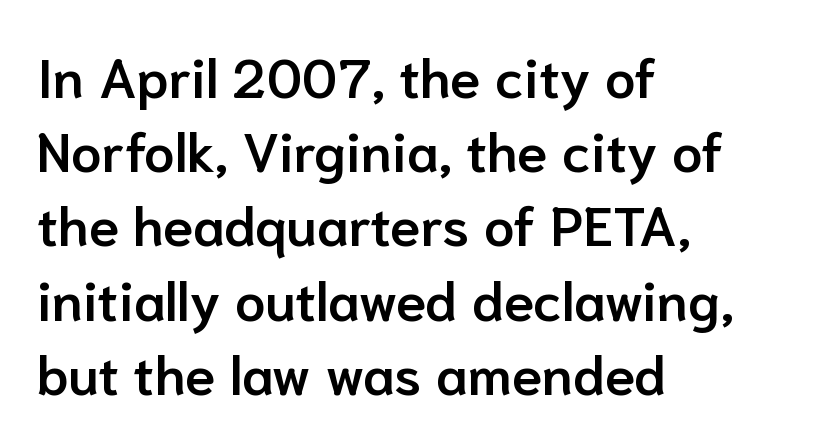
{"serif": "no", "italic": "no", "bold": "semi", "weight": "semibold", "width": "normal", "stroke_contrast": "low", "x_height": "medium", "monospaced": "no", "underline": "no", "align": "left", "line_spacing": "normal", "line_spacing_ratio": 1.35, "letter_spacing": "normal", "letter_spacing_em": 0.0, "glyph_px": 55}
